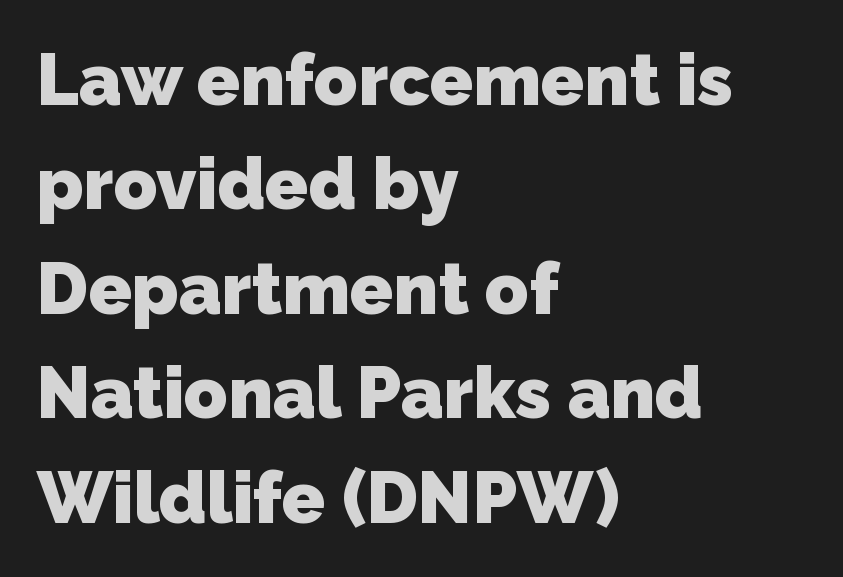
Q: Is the text bold? A: Yes.
Q: Is the typeface a serif or a sans-serif typeface? A: Sans-serif.
Q: Is the text underlined? A: No.
Q: How is the paragraph aligned? A: Left-aligned.
Q: Is the spacing between letters normal or unusually wide? A: Normal.
Q: Is the spacing between lines tight, normal or loose? A: Normal.
Q: Width (condensed, normal, or wide)? A: Normal.
Q: Stroke contrast? A: Low.
Q: x-height? A: Medium.
Q: Monospaced? A: No.
